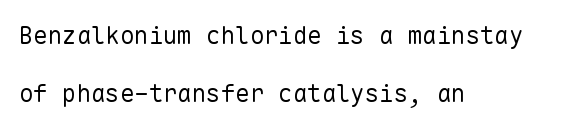
The line-height multiplier appears high, well above default. What stands out about the letter spacing? Nothing — it is the standard amount. These lines were composed using upright roman letters. Vertical stems look standard width or narrower in stroke.
